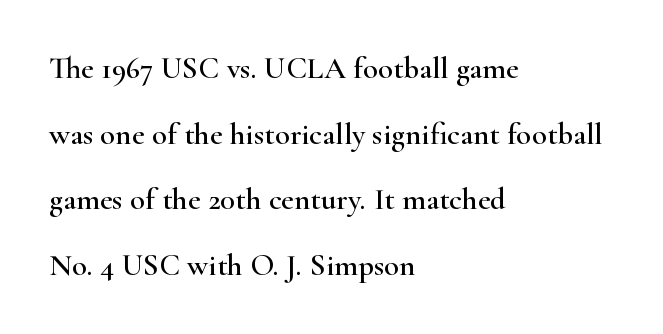
The image shows 31 px wide serif type, upright; set left-aligned, loose line spacing (2.12x), normal letter spacing, not underlined; high stroke contrast and a small x-height.
